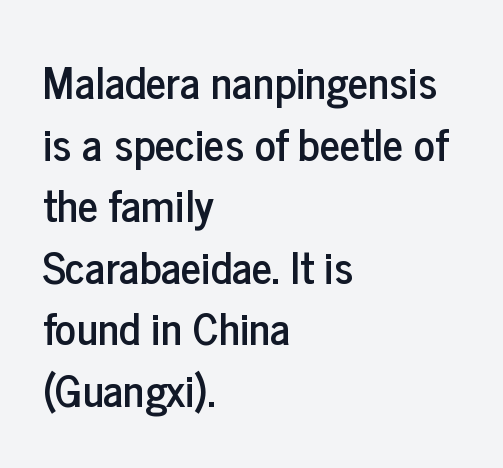
{"serif": "no", "italic": "no", "width": "condensed", "stroke_contrast": "low", "x_height": "medium", "monospaced": "no", "underline": "no", "align": "left", "line_spacing": "normal", "line_spacing_ratio": 1.4, "letter_spacing": "normal", "letter_spacing_em": 0.0, "glyph_px": 44}
